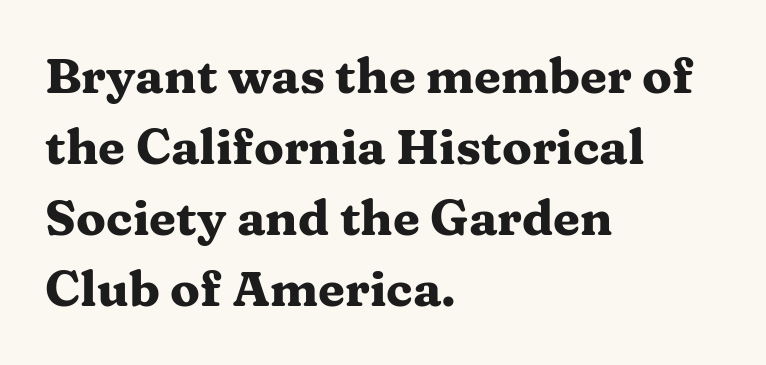
The type family on display is of the serif kind. Varying glyph widths throughout — classic text-font behaviour. Strokes here are thick enough to call this a true bold. A classic flush-left, rag-right setting is used for this passage. A roman cut, with each character standing at attention.
